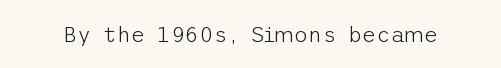
The image shows 22 px text type, upright; set normal letter spacing, not underlined.
